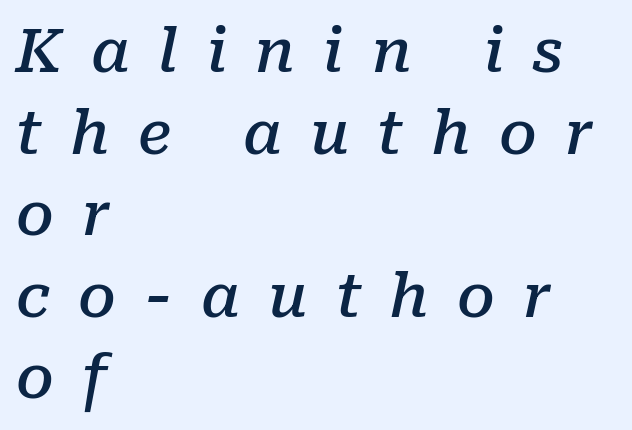
Each letter keeps its own natural width here, so spacing adapts to shape. Each glyph is drawn with semibold strokes, heavier than normal yet not fully bold. The letters carry serifs — small finishing strokes at the ends of their stems. These lines stack with their left ends in a neat column. There's an unmistakable incline to the writing here. Look at the tracking — it's clearly loosened, letters drifting apart.
